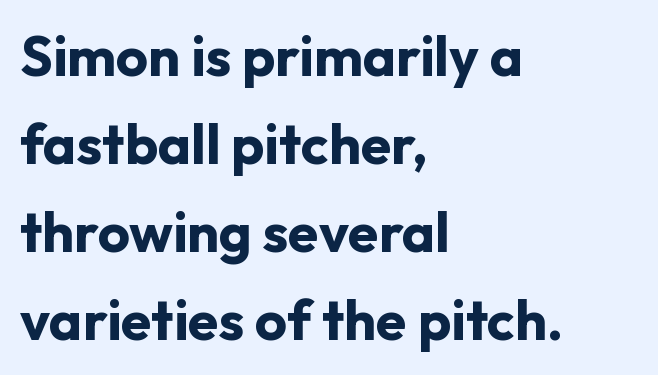
{"serif": "no", "italic": "no", "bold": "yes", "weight": "bold", "width": "normal", "stroke_contrast": "low", "x_height": "medium", "monospaced": "no", "underline": "no", "align": "left", "line_spacing": "normal", "line_spacing_ratio": 1.57, "letter_spacing": "normal", "letter_spacing_em": 0.0, "glyph_px": 56}
